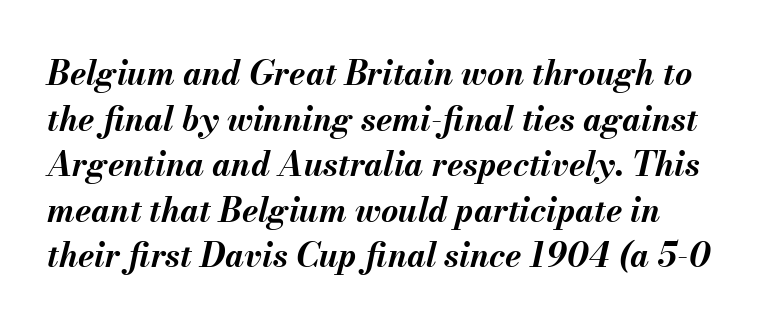
The image shows 33 px bold type, italic (leaning right); set left-aligned, normal line spacing (1.38x), normal letter spacing, not underlined; medium stroke contrast and a small x-height.
